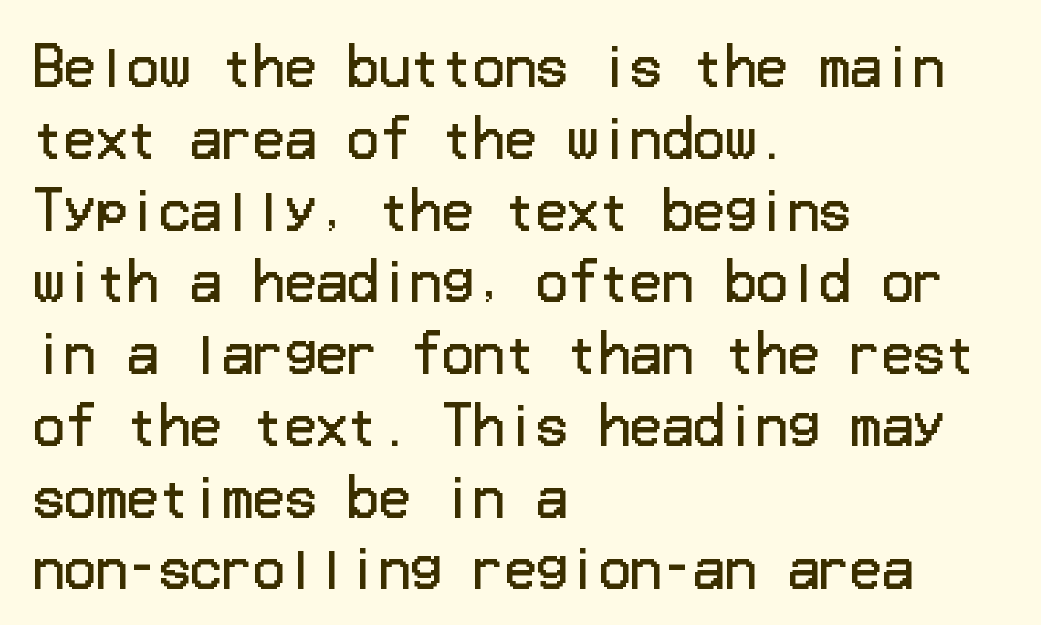
A normal amount of white space separates one row of letters from the next. Glyph-to-glyph distance matches everyday printed text. The words here are not underlined. The typeface chosen for these lines omits serifs. A typesetter would mark this as roman, not italic. Weight: in the light-to-regular range.
